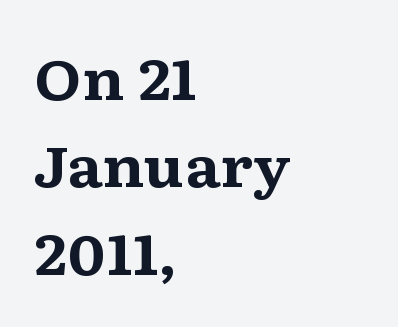
The image shows 56 px bold, wide serif type, upright; set left-aligned, normal line spacing (1.56x), normal letter spacing, not underlined; medium stroke contrast and a medium x-height.
